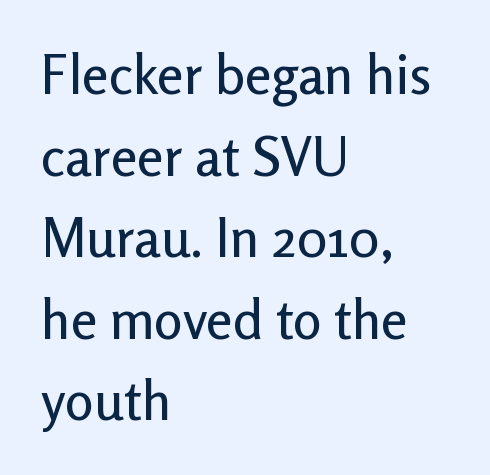
{"serif": "no", "italic": "no", "width": "normal", "stroke_contrast": "low", "x_height": "medium", "monospaced": "no", "underline": "no", "align": "left", "line_spacing": "normal", "line_spacing_ratio": 1.51, "letter_spacing": "normal", "letter_spacing_em": 0.0, "glyph_px": 54}
